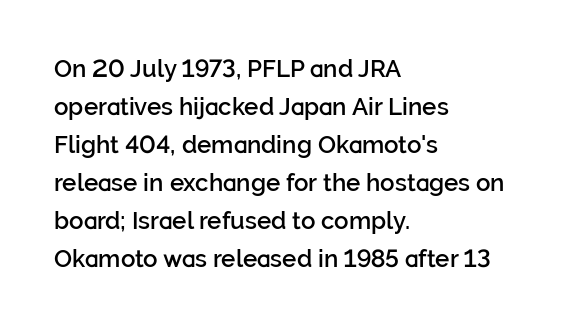
The image shows 24 px text type, upright; set left-aligned, normal line spacing (1.58x), normal letter spacing, not underlined.
